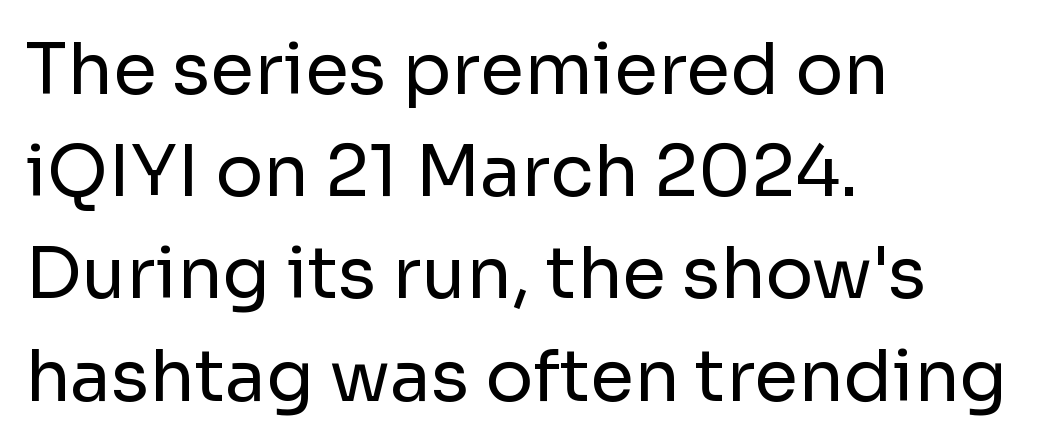
Note the varied advance widths — an 'i' is clearly narrower than an 'm'. Nobody touched the tracking dial on this one. Ascenders rise straight up at ninety degrees. Descenders hang freely into open space. Does the leading feel generous? No, just average. Regarding serifs, this sample does without them.
